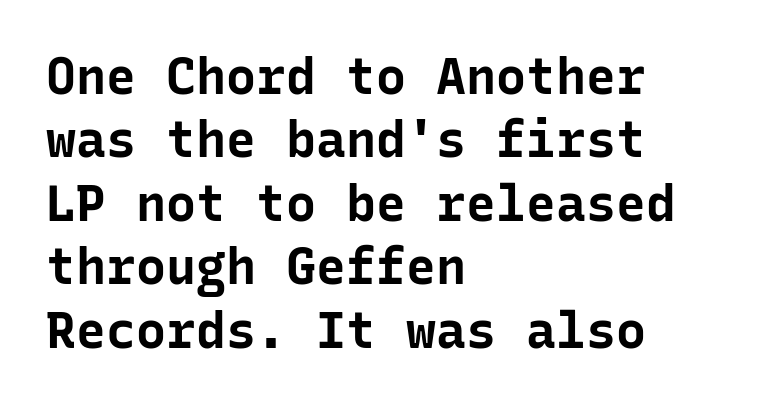
Q: Is the text bold? A: Yes.
Q: Is the text italic (slanted)? A: No, it is upright.
Q: Is the typeface a serif or a sans-serif typeface? A: Sans-serif.
Q: Is the text underlined? A: No.
Q: How is the paragraph aligned? A: Left-aligned.
Q: Is the spacing between letters normal or unusually wide? A: Normal.
Q: Is the spacing between lines tight, normal or loose? A: Normal.
Q: Width (condensed, normal, or wide)? A: Normal.
Q: Stroke contrast? A: Low.
Q: x-height? A: Medium.
Q: Monospaced? A: Yes.
